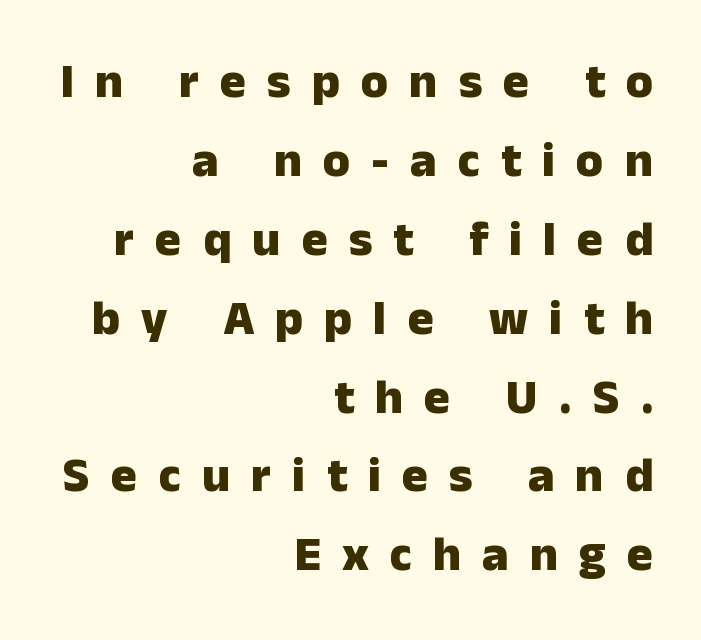
One-word summary of the alignment: right. The specimen reads as upright at a glance. Proportional: the letters do not fall into vertical columns. The tracking jumps out immediately: characters are airy and widely separated.
